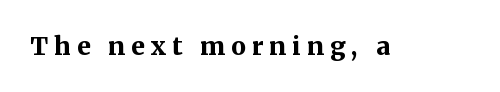
The image shows 25 px bold type, upright; set unusually wide letter spacing (+0.24 em), not underlined.
